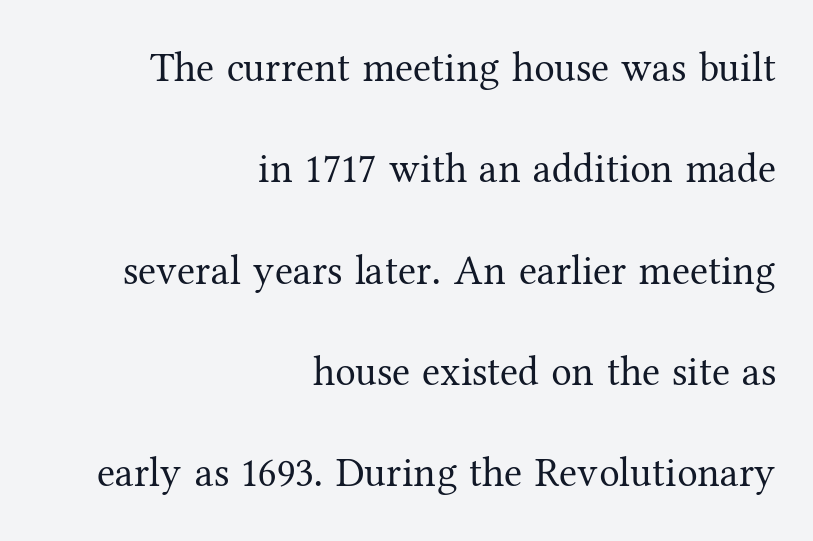
Q: Is the text bold? A: No.
Q: Is the text italic (slanted)? A: No, it is upright.
Q: Is the typeface a serif or a sans-serif typeface? A: Serif.
Q: Is the text underlined? A: No.
Q: How is the paragraph aligned? A: Right-aligned.
Q: Is the spacing between letters normal or unusually wide? A: Normal.
Q: Is the spacing between lines tight, normal or loose? A: Loose.
Q: Width (condensed, normal, or wide)? A: Normal.
Q: Stroke contrast? A: Medium.
Q: x-height? A: Medium.
Q: Monospaced? A: No.
